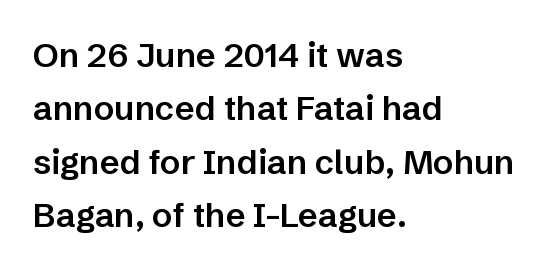
Q: Is the text bold? A: Semi-bold.
Q: Is the text italic (slanted)? A: No, it is upright.
Q: Is the typeface a serif or a sans-serif typeface? A: Sans-serif.
Q: Is the text underlined? A: No.
Q: How is the paragraph aligned? A: Left-aligned.
Q: Is the spacing between letters normal or unusually wide? A: Normal.
Q: Is the spacing between lines tight, normal or loose? A: Normal.
Q: Width (condensed, normal, or wide)? A: Normal.
Q: Stroke contrast? A: Low.
Q: x-height? A: Medium.
Q: Monospaced? A: No.
